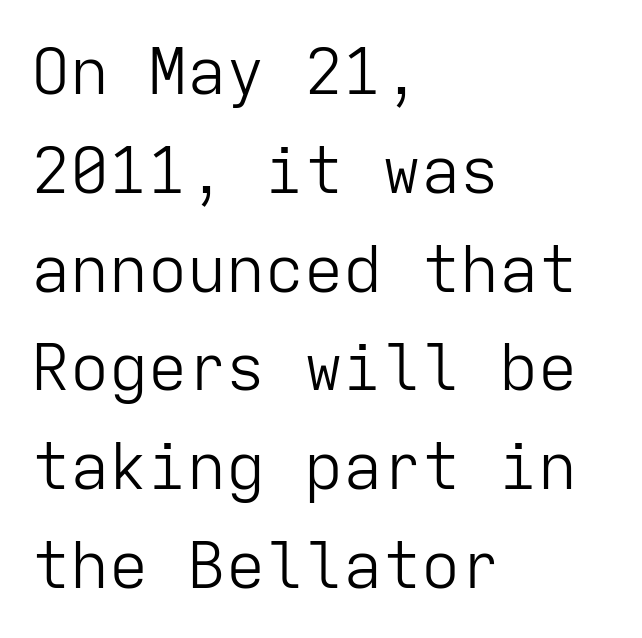
{"serif": "no", "italic": "no", "bold": "no", "weight": "light", "width": "normal", "stroke_contrast": "low", "x_height": "medium", "monospaced": "yes", "underline": "no", "align": "left", "line_spacing": "normal", "line_spacing_ratio": 1.52, "letter_spacing": "normal", "letter_spacing_em": 0.0, "glyph_px": 65}
